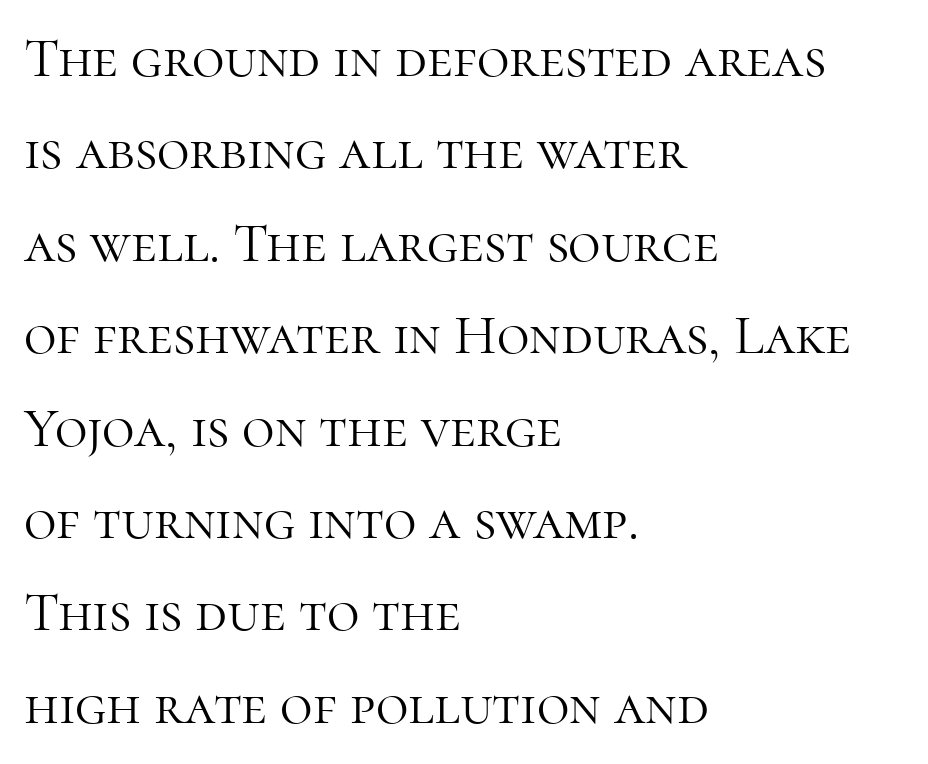
Q: Is the text bold? A: No.
Q: Is the text italic (slanted)? A: No, it is upright.
Q: Is the typeface a serif or a sans-serif typeface? A: Serif.
Q: Is the text underlined? A: No.
Q: How is the paragraph aligned? A: Left-aligned.
Q: Is the spacing between letters normal or unusually wide? A: Normal.
Q: Is the spacing between lines tight, normal or loose? A: Normal.
Q: Width (condensed, normal, or wide)? A: Normal.
Q: Stroke contrast? A: High.
Q: x-height? A: Medium.
Q: Monospaced? A: No.
